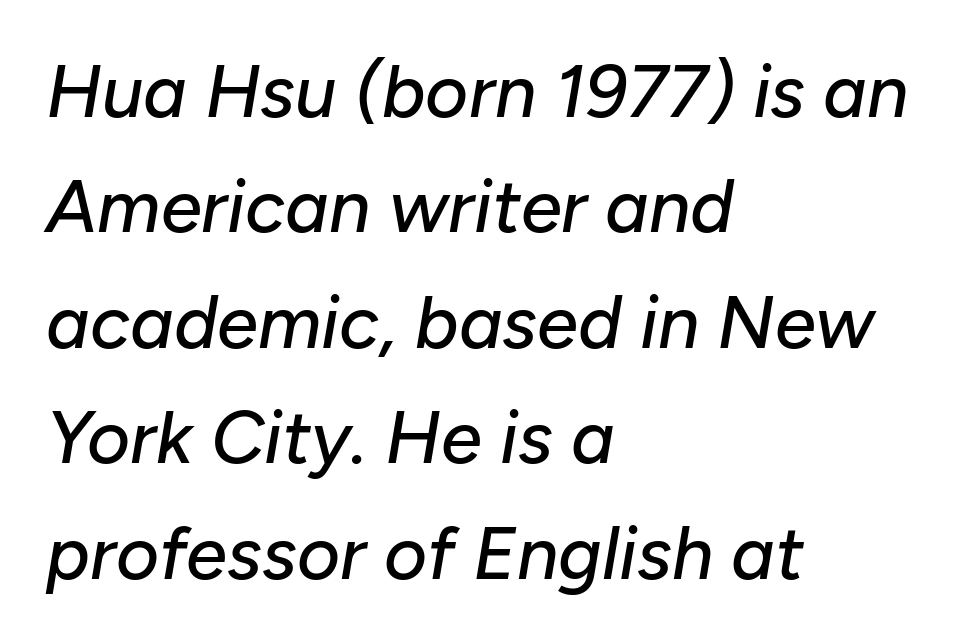
{"italic": "yes", "lean": "right", "slant_degrees": 10, "width": "normal", "stroke_contrast": "low", "x_height": "medium", "monospaced": "no", "underline": "no", "align": "left", "line_spacing": "normal", "line_spacing_ratio": 1.56, "letter_spacing": "normal", "letter_spacing_em": 0.0, "glyph_px": 74}
